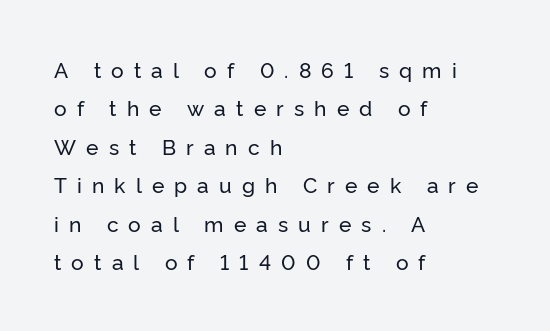
Letter spacing: wide. The string is rendered with underlining switched off. Casual observation: everything's shoved over to the left. Characters remain perfectly vertical along every line.
